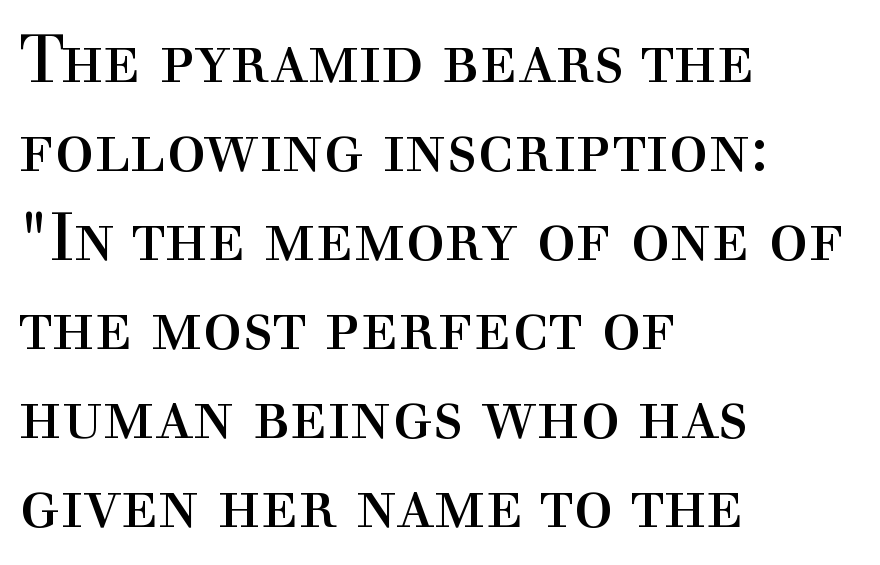
Compared with a typical body face, this is equally light or lighter still. Spacing between characters is what you'd get straight out of the box. Notice how the stems are strictly vertical — no italics here. The passage shown stacks its lines at a standard gap. The typesetter chose a ragged-right arrangement here. The specimen omits any rule beneath the text block's lines.
